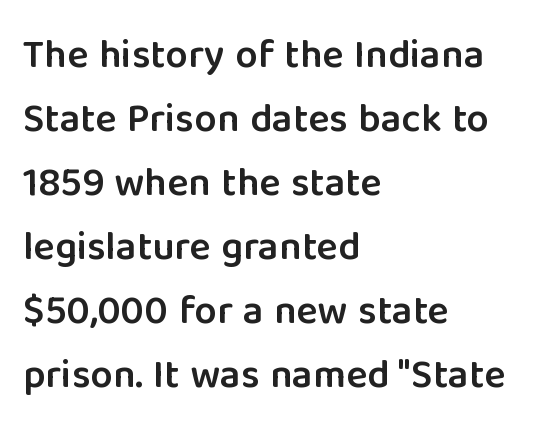
{"serif": "no", "italic": "no", "bold": "semi", "weight": "semibold", "width": "normal", "stroke_contrast": "low", "x_height": "medium", "monospaced": "no", "underline": "no", "align": "left", "line_spacing": "normal", "line_spacing_ratio": 1.6, "letter_spacing": "normal", "letter_spacing_em": 0.0, "glyph_px": 40}
